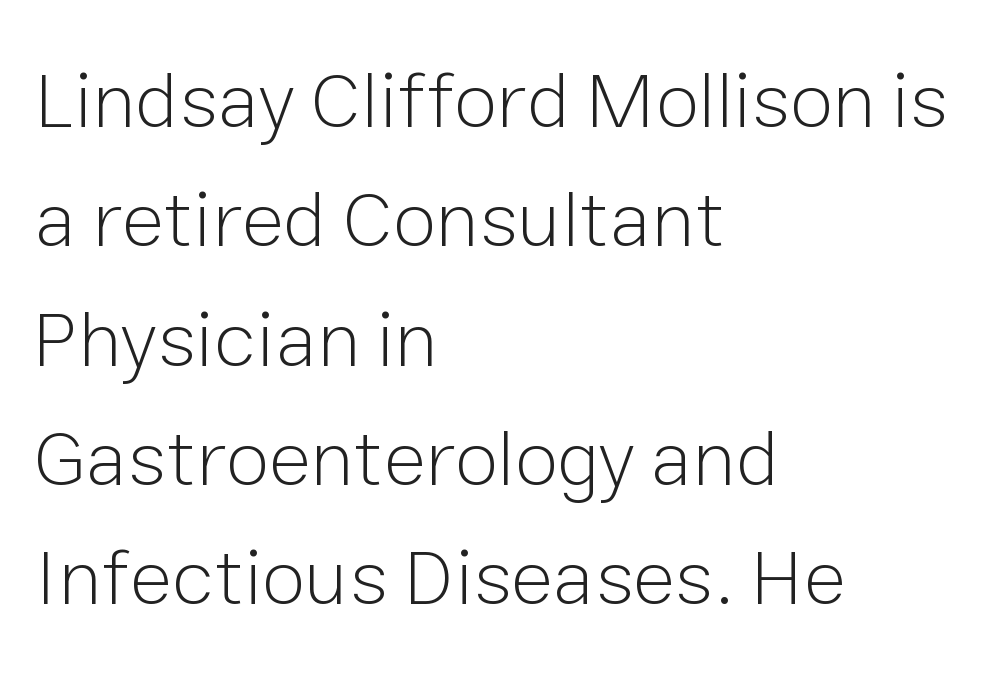
Q: Is the text bold? A: No.
Q: Is the text italic (slanted)? A: No, it is upright.
Q: Is the typeface a serif or a sans-serif typeface? A: Sans-serif.
Q: Is the text underlined? A: No.
Q: How is the paragraph aligned? A: Left-aligned.
Q: Is the spacing between letters normal or unusually wide? A: Normal.
Q: Is the spacing between lines tight, normal or loose? A: Normal.
Q: Width (condensed, normal, or wide)? A: Normal.
Q: Stroke contrast? A: Low.
Q: x-height? A: Medium.
Q: Monospaced? A: No.
